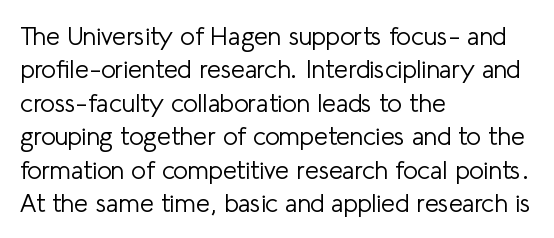
{"italic": "no", "bold": "no", "underline": "no", "align": "left", "line_spacing": "normal", "line_spacing_ratio": 1.34, "letter_spacing": "normal", "letter_spacing_em": 0.0, "glyph_px": 25}
